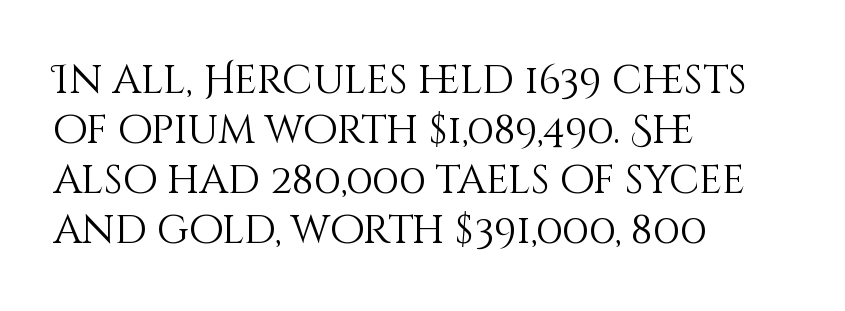
Casual observation: everything's shoved over to the left. This is roman type, the default non-slanted kind. Weight: not bold — regular or lighter. The passage shown stacks its lines at a standard gap.
